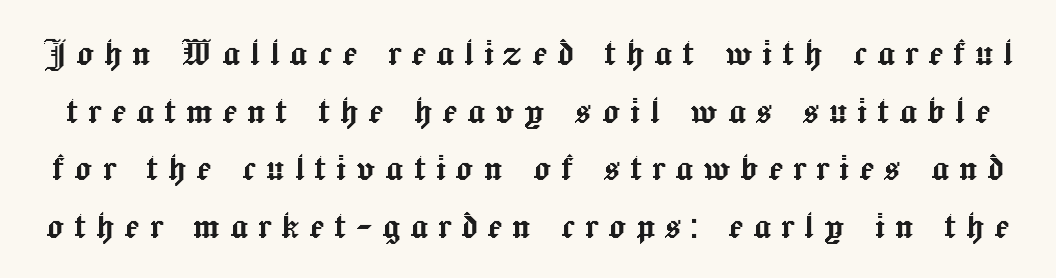
{"italic": "no", "width": "normal", "x_height": "medium", "monospaced": "no", "underline": "no", "line_spacing": "normal", "line_spacing_ratio": 1.31, "letter_spacing": "wide", "letter_spacing_em": 0.22, "glyph_px": 44}
